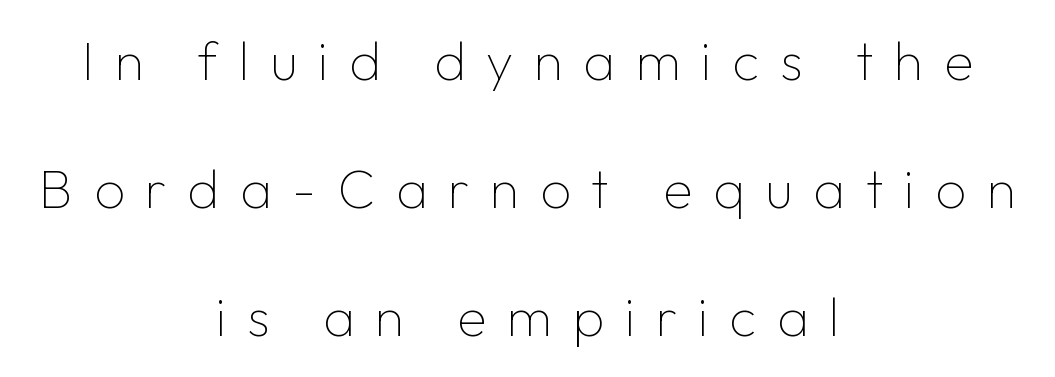
The image shows 54 px thin sans-serif type, upright; set centered, loose line spacing (2.37x), unusually wide letter spacing (+0.38 em), not underlined; low stroke contrast and a medium x-height.
